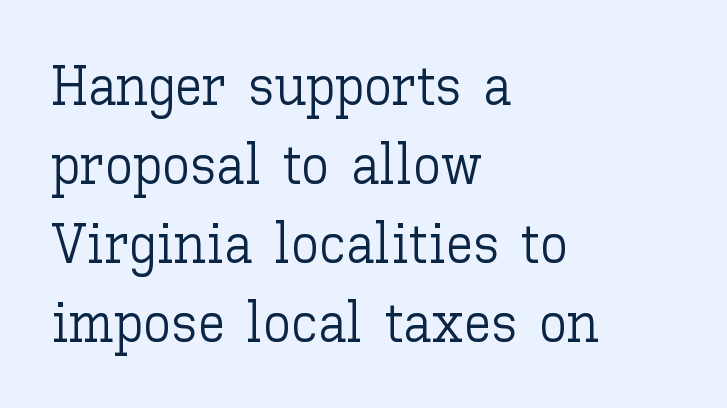
Q: Is the text bold? A: No.
Q: Is the text italic (slanted)? A: No, it is upright.
Q: Is the text underlined? A: No.
Q: How is the paragraph aligned? A: Left-aligned.
Q: Is the spacing between letters normal or unusually wide? A: Normal.
Q: Is the spacing between lines tight, normal or loose? A: Normal.
Q: Width (condensed, normal, or wide)? A: Normal.
Q: Stroke contrast? A: Low.
Q: x-height? A: Medium.
Q: Monospaced? A: No.
